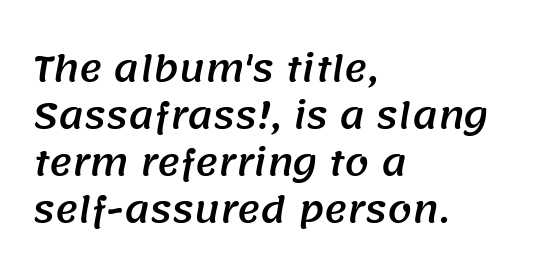
The image shows 35 px sans-serif type; set left-aligned, normal line spacing (1.34x), normal letter spacing, not underlined; medium stroke contrast and a large x-height.
